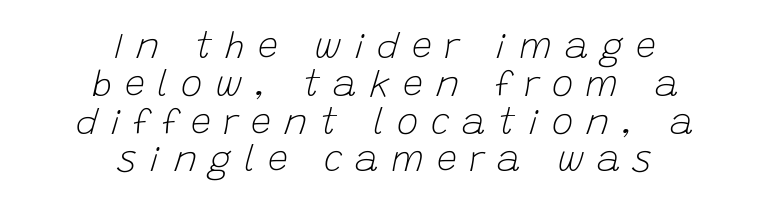
Q: Is the text bold? A: No.
Q: Is the text italic (slanted)? A: Yes, it leans right by about 15 degrees.
Q: Is the text underlined? A: No.
Q: How is the paragraph aligned? A: Centered.
Q: Is the spacing between letters normal or unusually wide? A: Unusually wide.
Q: Is the spacing between lines tight, normal or loose? A: Tight.
Q: Width (condensed, normal, or wide)? A: Normal.
Q: Stroke contrast? A: Low.
Q: x-height? A: Large.
Q: Monospaced? A: No.
